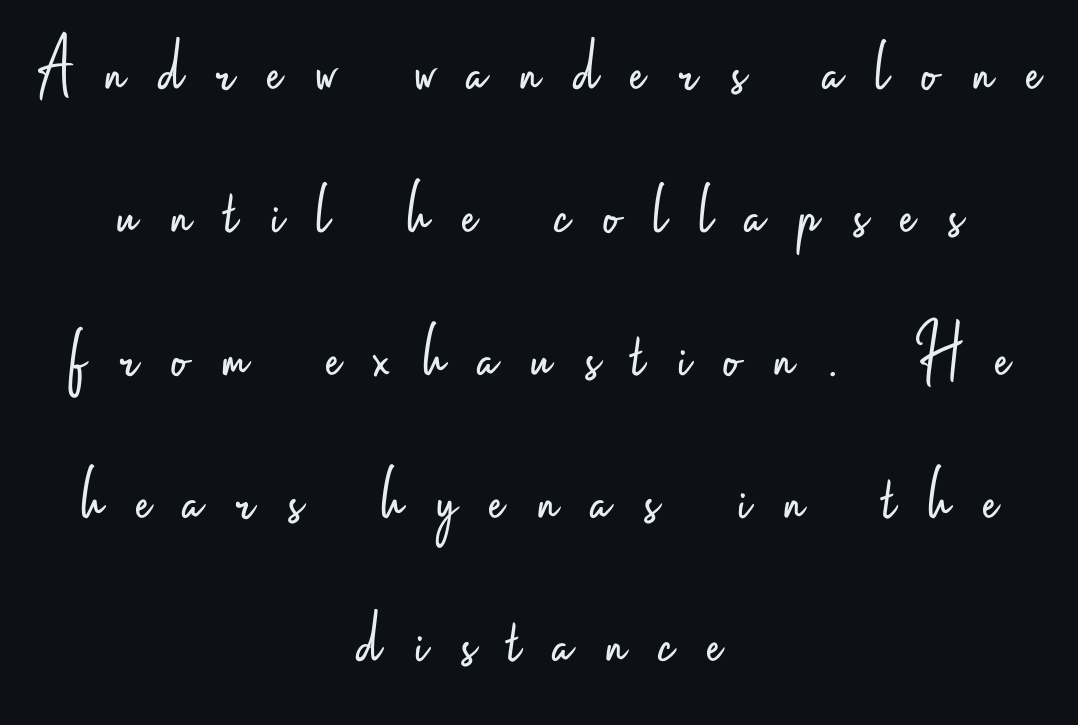
Q: Is the text bold? A: No.
Q: Is the text italic (slanted)? A: Yes.
Q: Is the typeface a serif or a sans-serif typeface? A: Sans-serif.
Q: Is the text underlined? A: No.
Q: How is the paragraph aligned? A: Centered.
Q: Is the spacing between letters normal or unusually wide? A: Unusually wide.
Q: Width (condensed, normal, or wide)? A: Condensed.
Q: Stroke contrast? A: Low.
Q: x-height? A: Small.
Q: Monospaced? A: No.
